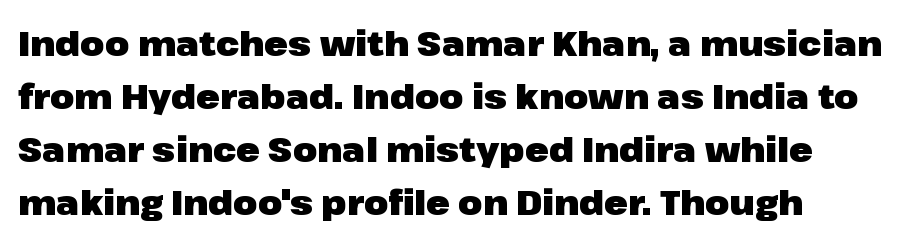
What's the leading like? Ordinary, nothing unusual. Posture: vertical. Only glyphs here, with clear space below each row. Is this a fixed-width face? No — the glyphs have proportional, varying widths. Compared with typical body copy, the letter spacing here is the same.
